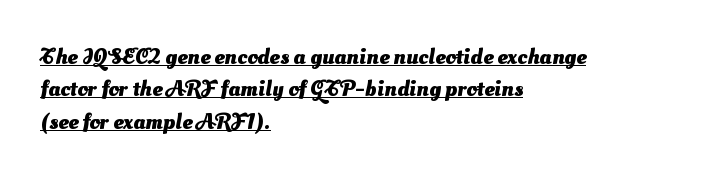
Compared with typical body copy, the letter spacing here is the same. The rendered words wear a rule along their underside. This sample is left-justified, so line endings fall wherever the words run out. The designer left line spacing at the default. As a designer I'd log this as weight 700, bold.
